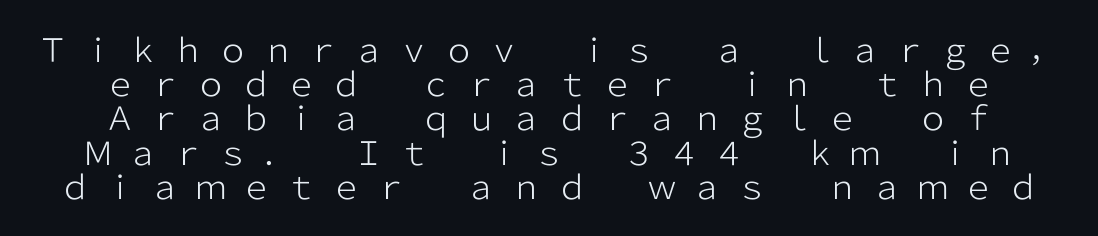
Q: Is the text bold? A: No.
Q: Is the text italic (slanted)? A: No, it is upright.
Q: Is the typeface a serif or a sans-serif typeface? A: Sans-serif.
Q: Is the text underlined? A: No.
Q: Is the spacing between letters normal or unusually wide? A: Unusually wide.
Q: Is the spacing between lines tight, normal or loose? A: Tight.
Q: Width (condensed, normal, or wide)? A: Normal.
Q: Stroke contrast? A: Low.
Q: x-height? A: Medium.
Q: Monospaced? A: No.
